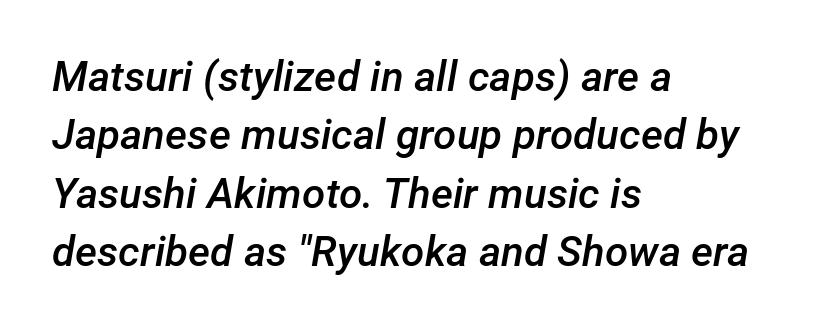
The image shows 42 px semibold type, italic (leaning right); set left-aligned, normal line spacing (1.39x), normal letter spacing, not underlined; low stroke contrast and a medium x-height.
